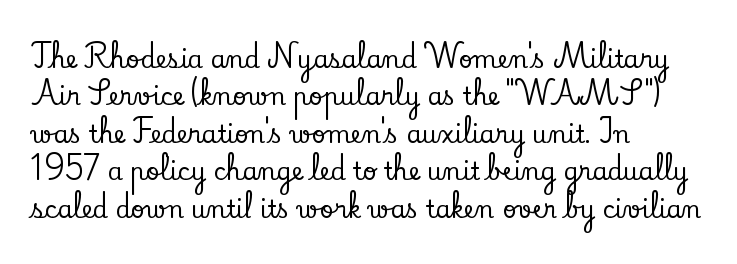
Q: Is the text italic (slanted)? A: No, it is upright.
Q: Is the text underlined? A: No.
Q: How is the paragraph aligned? A: Left-aligned.
Q: Is the spacing between letters normal or unusually wide? A: Normal.
Q: Is the spacing between lines tight, normal or loose? A: Normal.
